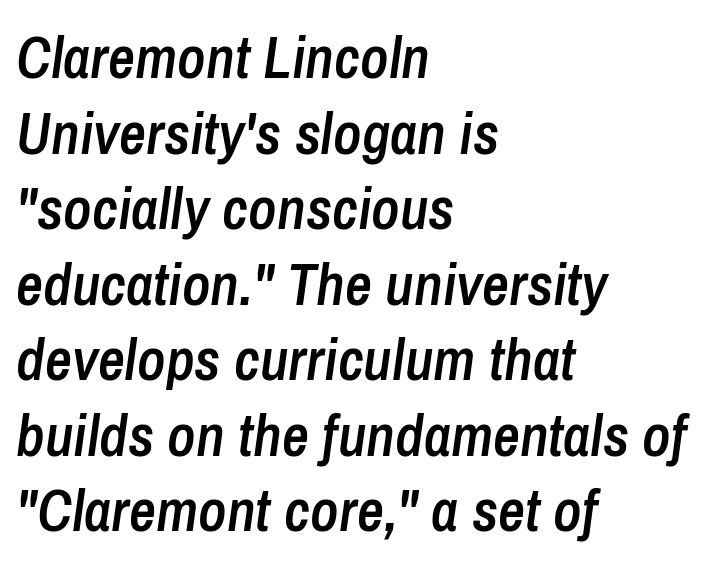
Q: Is the text bold? A: Semi-bold.
Q: Is the text italic (slanted)? A: Yes, it leans right by about 8 degrees.
Q: Is the text underlined? A: No.
Q: How is the paragraph aligned? A: Left-aligned.
Q: Is the spacing between letters normal or unusually wide? A: Normal.
Q: Is the spacing between lines tight, normal or loose? A: Normal.
Q: Width (condensed, normal, or wide)? A: Condensed.
Q: Stroke contrast? A: Low.
Q: x-height? A: Medium.
Q: Monospaced? A: No.
